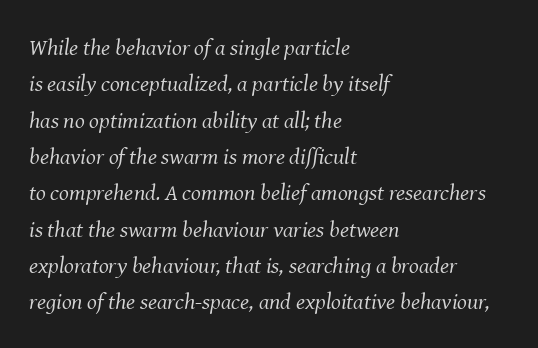
The image shows 23 px text type, italic (leaning right); set left-aligned, normal line spacing (1.58x), normal letter spacing, not underlined.
